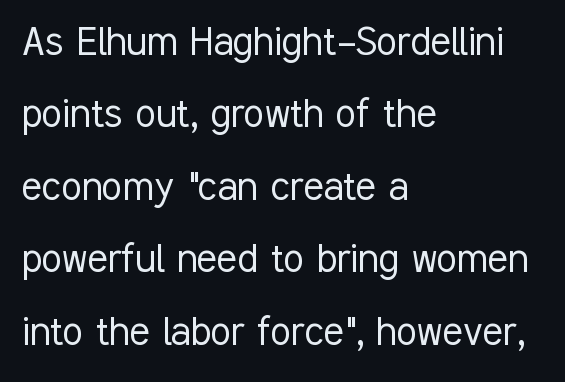
The image shows 47 px light, condensed sans-serif type, upright; set left-aligned, normal line spacing (1.54x), normal letter spacing, not underlined; low stroke contrast and a medium x-height.
